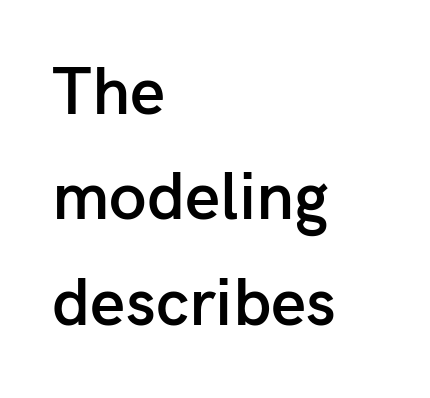
Glyph-to-glyph distance matches everyday printed text. Look at the stroke-to-counter ratio: somewhat heavy, a semibold. Caption: multi-line text, flush left, ragged right. Line spacing here is normal. It's the straight-up-and-down kind of type.
